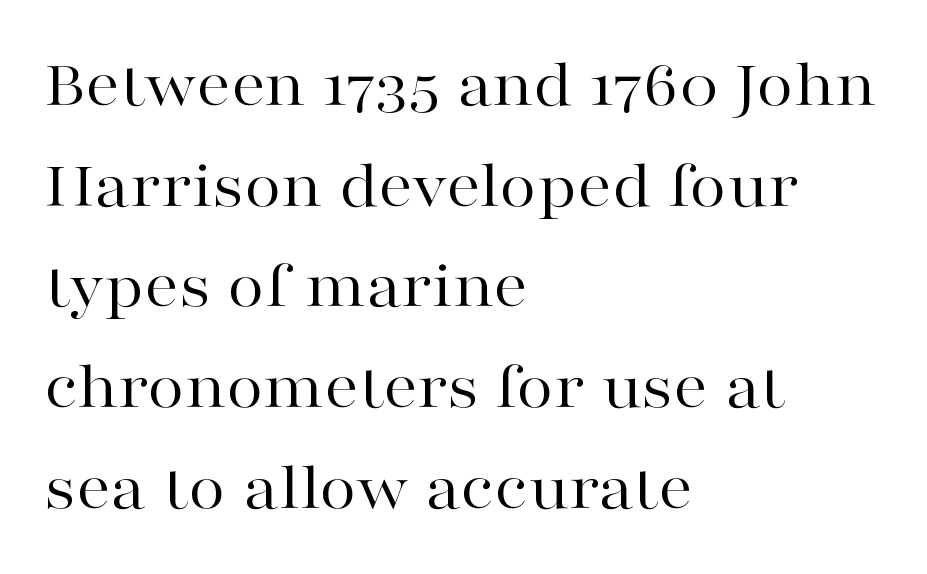
The image shows 68 px regular-weight, wide serif type, upright; set left-aligned, normal line spacing (1.48x), normal letter spacing, not underlined; high stroke contrast and a medium x-height.
